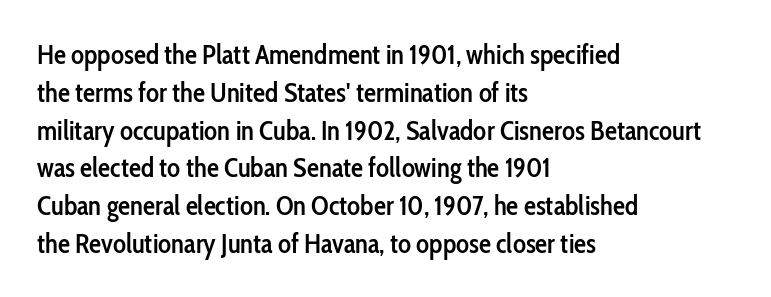
The image shows 27 px text type, upright; set left-aligned, normal line spacing (1.4x), normal letter spacing, not underlined.
